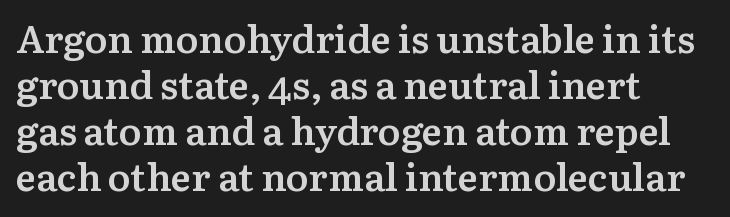
{"serif": "yes", "italic": "no", "bold": "semi", "weight": "semibold", "width": "normal", "stroke_contrast": "medium", "x_height": "medium", "monospaced": "no", "underline": "no", "align": "left", "line_spacing_ratio": 1.21, "letter_spacing": "normal", "letter_spacing_em": 0.0, "glyph_px": 38}
